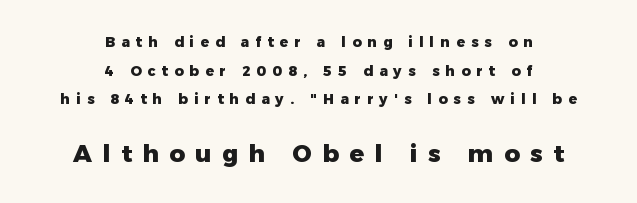
The following chunk of copy outweighs the initial chunk in type size. Underline: absent. Caption: bold face, heavy strokes. Teacher's note: observe the equal gaps on both sides — that is centered alignment.
